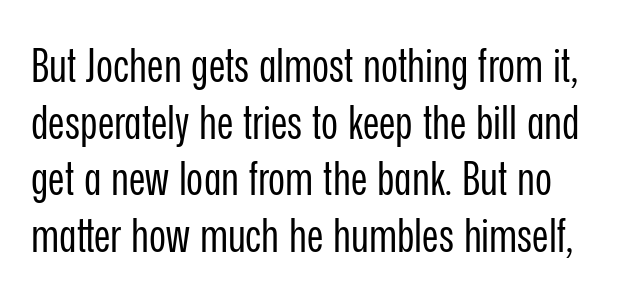
{"serif": "no", "italic": "no", "bold": "no", "weight": "regular", "width": "condensed", "stroke_contrast": "low", "x_height": "medium", "monospaced": "no", "underline": "no", "line_spacing_ratio": 1.23, "letter_spacing": "normal", "letter_spacing_em": 0.0, "glyph_px": 46}
